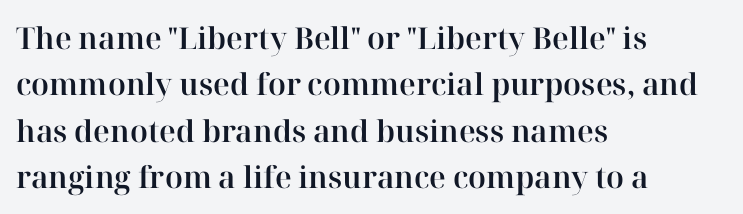
The image shows 30 px serif type, upright; set left-aligned, normal line spacing (1.55x), normal letter spacing, not underlined; high stroke contrast and a medium x-height.
